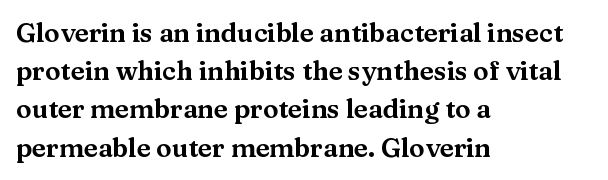
The image shows 26 px text type, upright; set left-aligned, normal line spacing (1.47x), normal letter spacing, not underlined.
